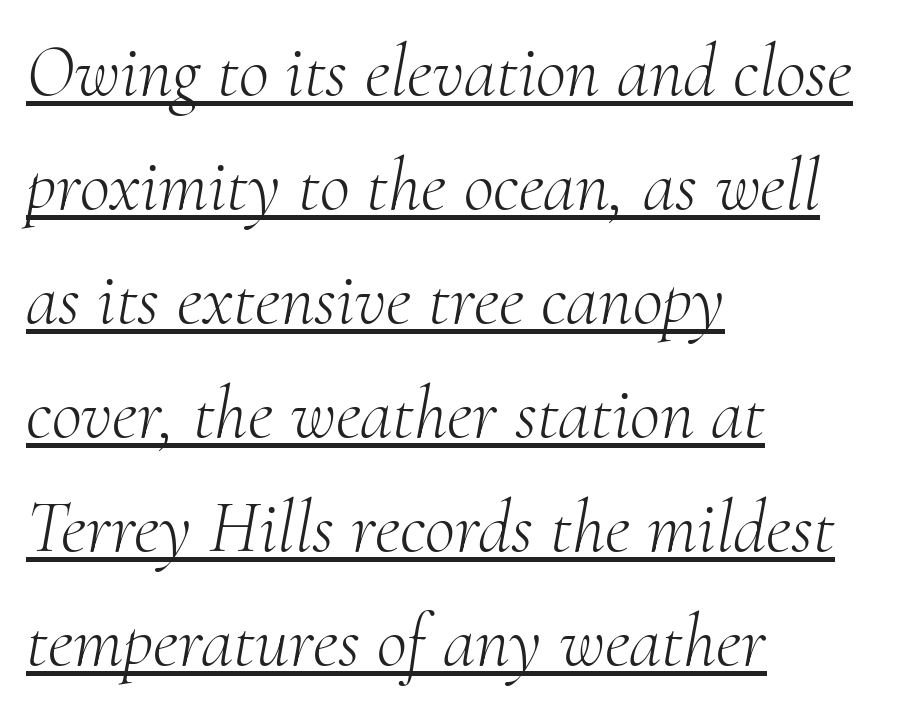
Q: Is the text bold? A: No.
Q: Is the text italic (slanted)? A: Yes, it leans right by about 10 degrees.
Q: Is the typeface a serif or a sans-serif typeface? A: Serif.
Q: Is the text underlined? A: Yes.
Q: How is the paragraph aligned? A: Left-aligned.
Q: Is the spacing between letters normal or unusually wide? A: Normal.
Q: Is the spacing between lines tight, normal or loose? A: Normal.
Q: Width (condensed, normal, or wide)? A: Normal.
Q: Stroke contrast? A: Medium.
Q: x-height? A: Small.
Q: Monospaced? A: No.
